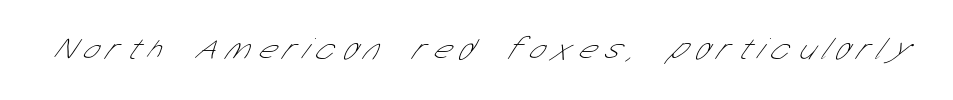
The image shows 30 px thin, condensed sans-serif type; set unusually wide letter spacing (+0.31 em), not underlined; low stroke contrast and a medium x-height.
